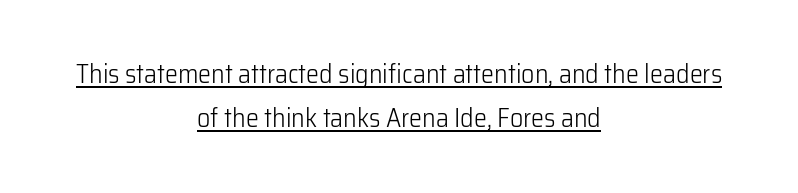
Q: Is the text bold? A: No.
Q: Is the text italic (slanted)? A: No, it is upright.
Q: Is the text underlined? A: Yes.
Q: How is the paragraph aligned? A: Centered.
Q: Is the spacing between letters normal or unusually wide? A: Normal.
